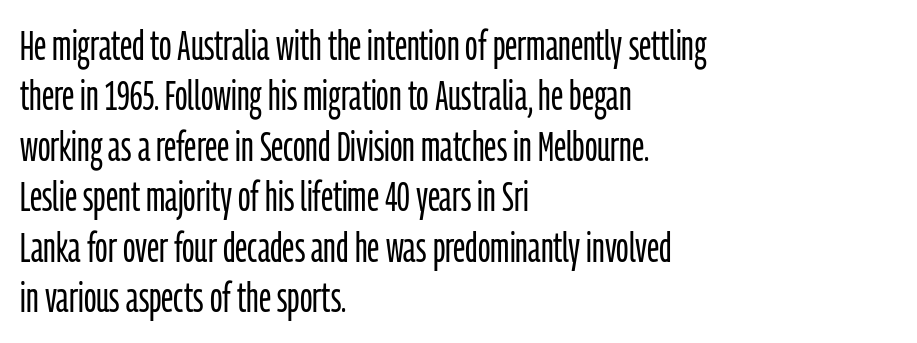
Q: Is the text bold? A: No.
Q: Is the text italic (slanted)? A: No, it is upright.
Q: Is the typeface a serif or a sans-serif typeface? A: Sans-serif.
Q: Is the text underlined? A: No.
Q: How is the paragraph aligned? A: Left-aligned.
Q: Is the spacing between letters normal or unusually wide? A: Normal.
Q: Width (condensed, normal, or wide)? A: Condensed.
Q: Stroke contrast? A: Low.
Q: x-height? A: Medium.
Q: Monospaced? A: No.
